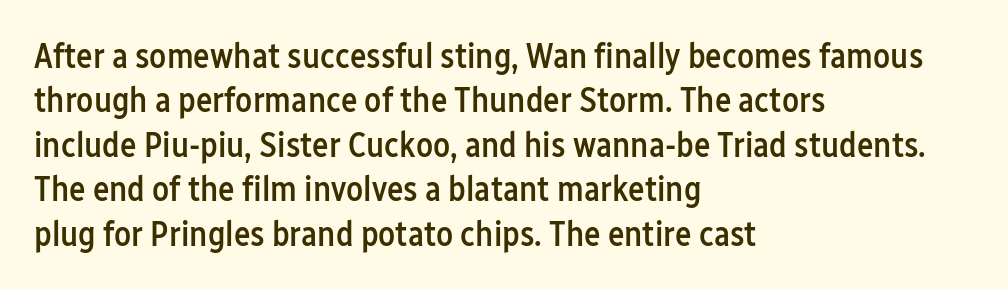
Q: Is the text bold? A: Semi-bold.
Q: Is the text italic (slanted)? A: No, it is upright.
Q: Is the typeface a serif or a sans-serif typeface? A: Sans-serif.
Q: Is the text underlined? A: No.
Q: How is the paragraph aligned? A: Left-aligned.
Q: Is the spacing between letters normal or unusually wide? A: Normal.
Q: Is the spacing between lines tight, normal or loose? A: Normal.
Q: Width (condensed, normal, or wide)? A: Condensed.
Q: Stroke contrast? A: Low.
Q: x-height? A: Medium.
Q: Monospaced? A: No.
